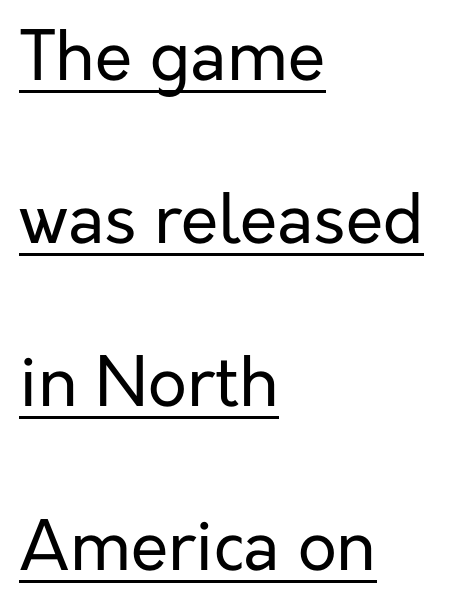
Q: Is the text bold? A: No.
Q: Is the text italic (slanted)? A: No, it is upright.
Q: Is the typeface a serif or a sans-serif typeface? A: Sans-serif.
Q: Is the text underlined? A: Yes.
Q: How is the paragraph aligned? A: Left-aligned.
Q: Is the spacing between letters normal or unusually wide? A: Normal.
Q: Is the spacing between lines tight, normal or loose? A: Loose.
Q: Width (condensed, normal, or wide)? A: Normal.
Q: Stroke contrast? A: Low.
Q: x-height? A: Medium.
Q: Monospaced? A: No.
